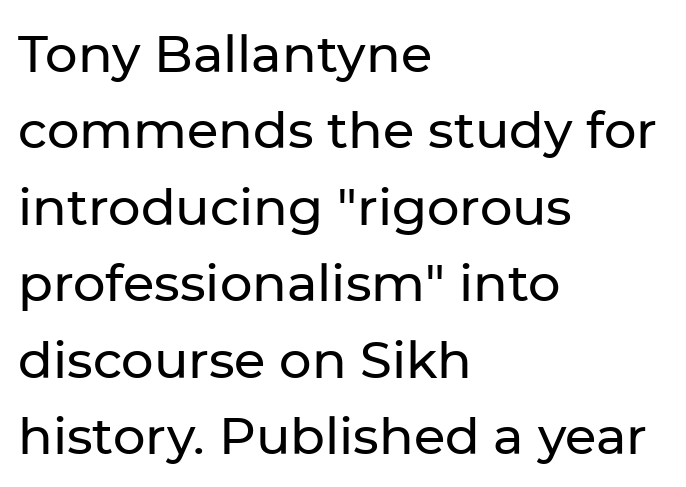
Q: Is the text italic (slanted)? A: No, it is upright.
Q: Is the typeface a serif or a sans-serif typeface? A: Sans-serif.
Q: Is the text underlined? A: No.
Q: How is the paragraph aligned? A: Left-aligned.
Q: Is the spacing between letters normal or unusually wide? A: Normal.
Q: Is the spacing between lines tight, normal or loose? A: Normal.
Q: Width (condensed, normal, or wide)? A: Normal.
Q: Stroke contrast? A: Low.
Q: x-height? A: Medium.
Q: Monospaced? A: No.
